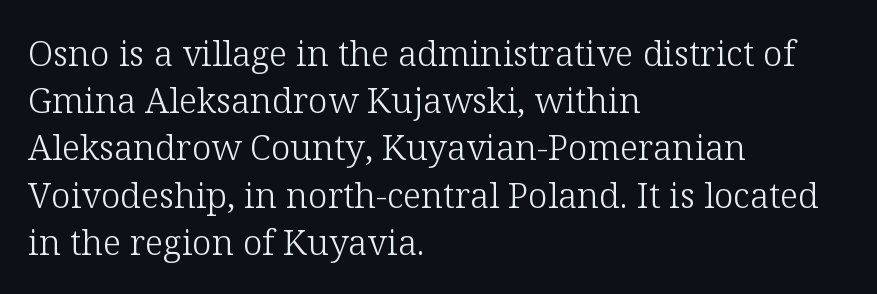
A normal amount of white space separates one row of letters from the next. The passage is arranged the way most books set body copy — flush left. Letterform terminals end in serifs throughout the passage. The specimen omits any rule beneath the text block's lines. Ink coverage per letter is moderate at most.
